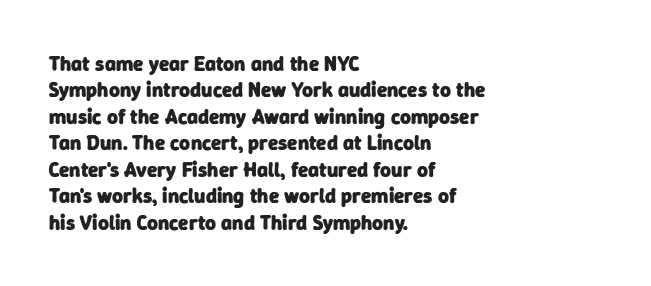
The image shows 21 px bold type; set left-aligned, normal line spacing (1.26x), normal letter spacing, not underlined.
